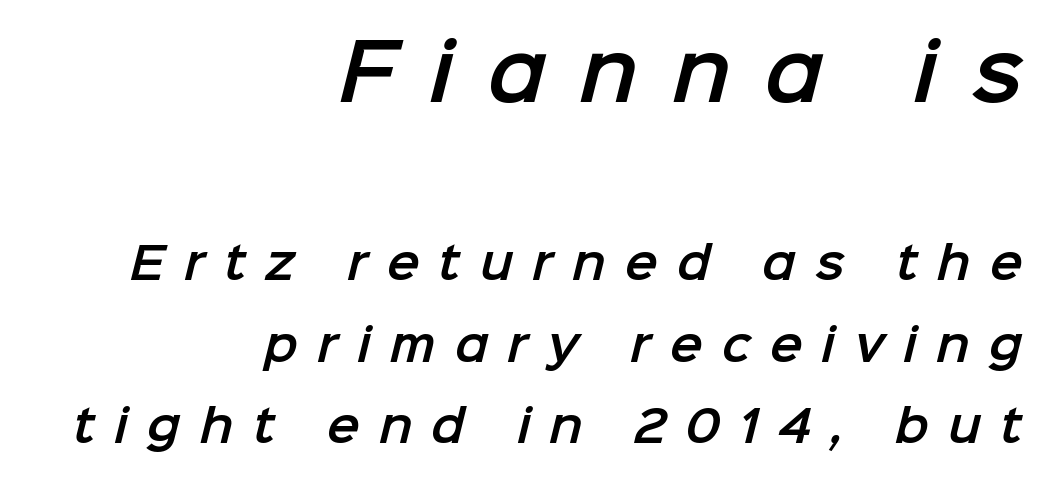
The rendering uses natural spacing where letterforms have individual widths. Tracking value appears strongly positive — letters spread wide. The letters in the upper block stand taller than those in the block below. A student would call this right alignment; a typographer would say flush right, rag left.
